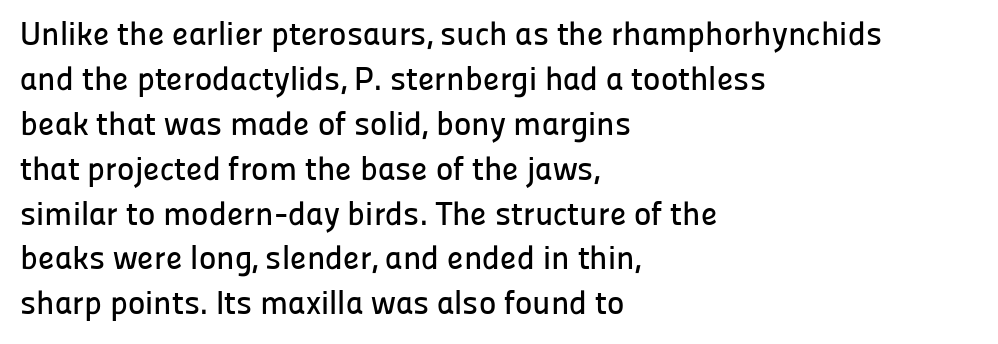
The paragraph shown leans on its left margin. Nope, not italic — everything's standing straight. Each word holds together tightly as a unit, with standard inter-letter gaps. The text was rendered using a sans face with plain stroke endings. The passage shown is typed in a proportional face where columns would drift.
